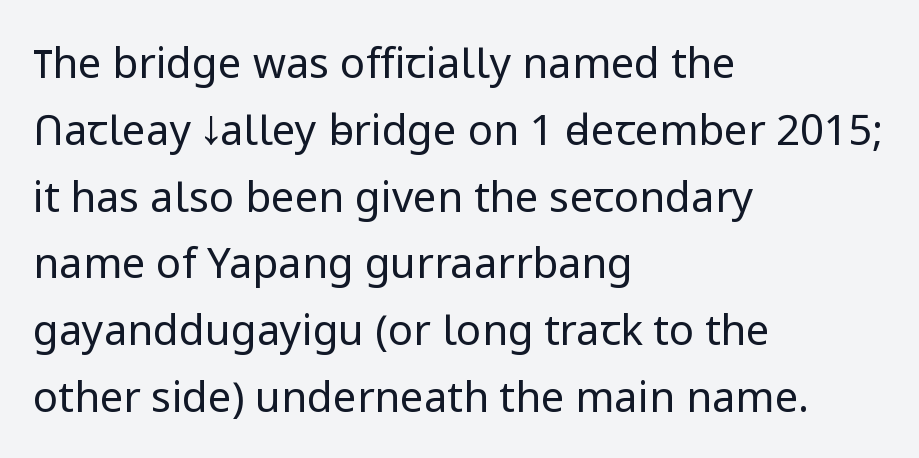
The image shows 42 px regular-weight sans-serif type, upright; set left-aligned, normal line spacing (1.59x), normal letter spacing, not underlined; low stroke contrast and a medium x-height.
